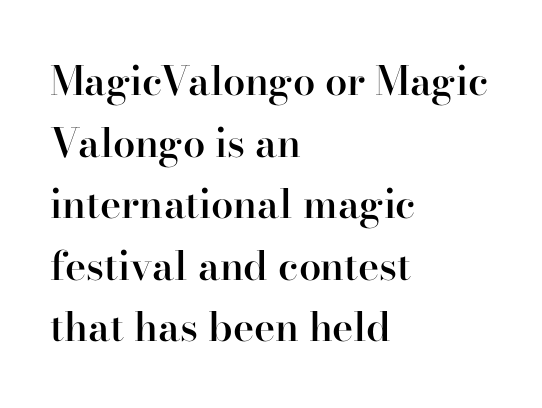
The baseline area is clear. Character widths vary here, with narrow letters taking less room than wide ones. These lines were composed using upright roman letters. The rows are spaced the way most documents space them. Visually the block forms a straight wall on the left and a jagged coastline on the right.
